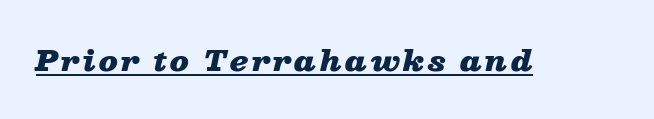
The image shows 28 px heavy, wide type, italic (leaning right); set underlined; low stroke contrast and a medium x-height.
